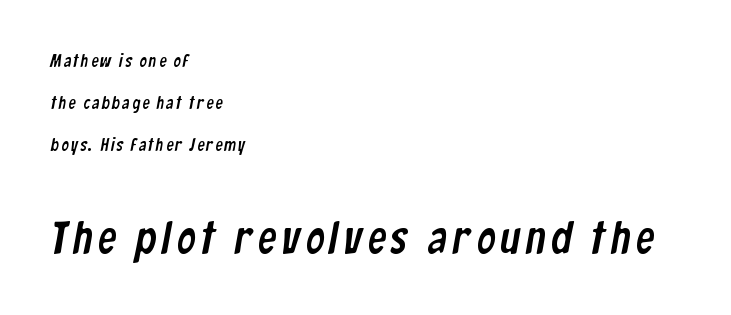
The image shows 46 px condensed sans-serif type; set left-aligned, loose line spacing (2.32x), not underlined; the second (bottom) block is 2.56x larger; low stroke contrast and a medium x-height.
